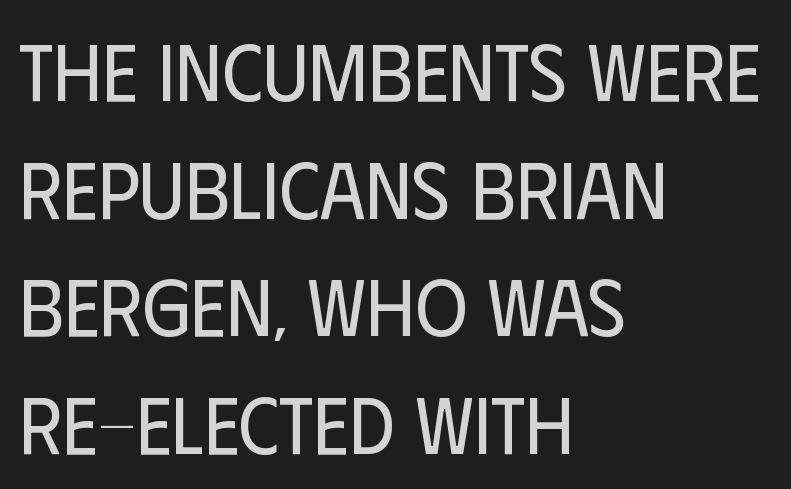
{"serif": "no", "italic": "no", "bold": "no", "weight": "regular", "width": "condensed", "stroke_contrast": "low", "x_height": "large", "monospaced": "no", "underline": "no", "align": "left", "line_spacing": "normal", "line_spacing_ratio": 1.47, "letter_spacing": "normal", "letter_spacing_em": 0.0, "glyph_px": 80}
